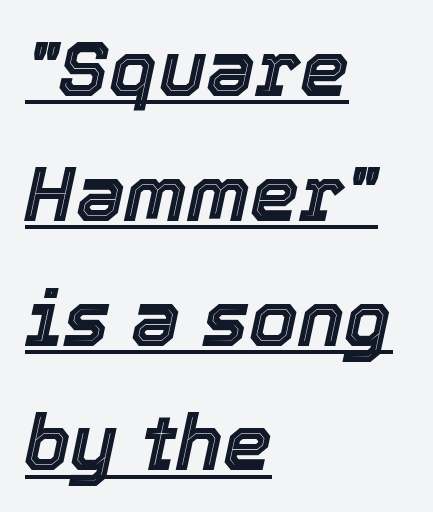
Q: Is the text italic (slanted)? A: Yes, it leans right by about 12 degrees.
Q: Is the text underlined? A: Yes.
Q: How is the paragraph aligned? A: Left-aligned.
Q: Is the spacing between letters normal or unusually wide? A: Normal.
Q: Is the spacing between lines tight, normal or loose? A: Normal.
Q: Width (condensed, normal, or wide)? A: Normal.
Q: x-height? A: Medium.
Q: Monospaced? A: No.
